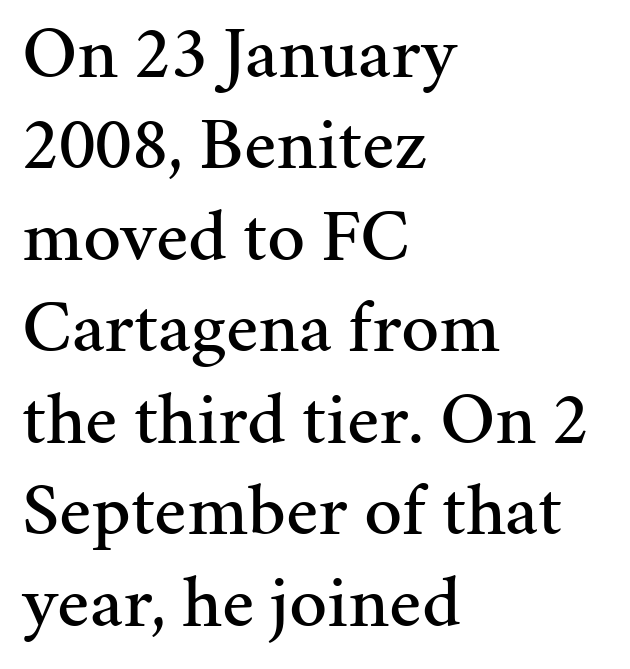
The words here are not underlined. Vertical strokes here are truly vertical. The typeface chosen for these lines features serifs. Do the characters align in a grid? No, the font is proportional. Horizontal alignment here is leftward, the default for most running prose. The letters sit at their default tracking, neither squeezed nor spread.
